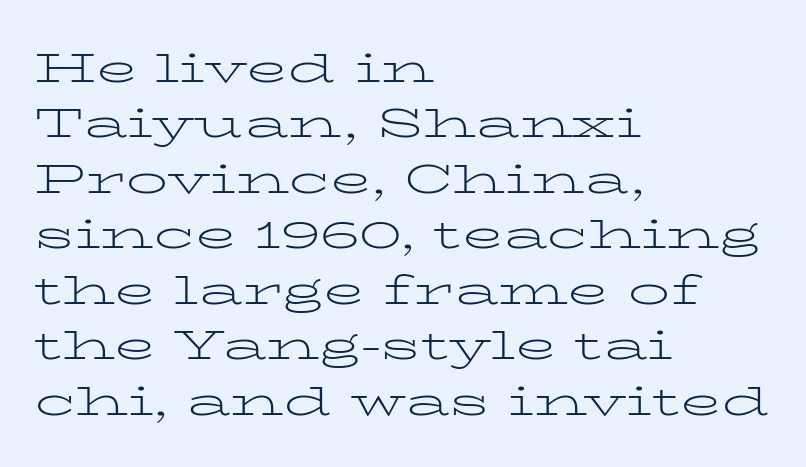
The image shows 42 px light, wide serif type, upright; set left-aligned, normal line spacing (1.32x), normal letter spacing, not underlined; low stroke contrast and a medium x-height.
